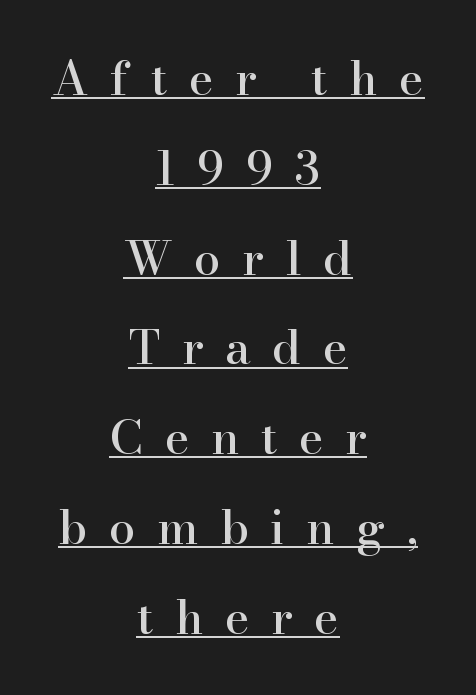
Typeset on center — no edge is straight. Check where the strokes stop: tiny serifs finish them off. The vertical gap from one line to the next is large. Here the designer chose a conventional face with non-uniform glyph widths.
